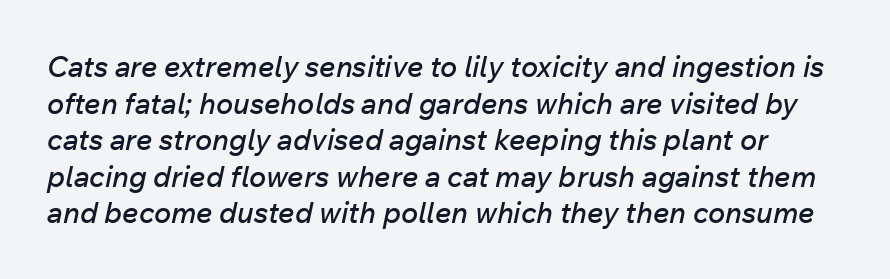
{"italic": "yes", "lean": "right", "slant_degrees": 12, "width": "normal", "stroke_contrast": "low", "x_height": "medium", "monospaced": "no", "underline": "no", "line_spacing": "normal", "line_spacing_ratio": 1.26, "letter_spacing": "normal", "letter_spacing_em": 0.0, "glyph_px": 29}
